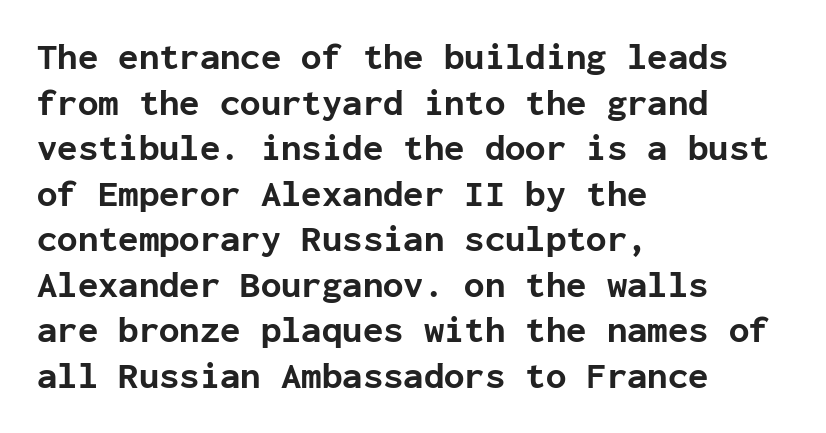
Q: Is the text bold? A: Yes.
Q: Is the text italic (slanted)? A: No, it is upright.
Q: Is the typeface a serif or a sans-serif typeface? A: Sans-serif.
Q: Is the text underlined? A: No.
Q: How is the paragraph aligned? A: Left-aligned.
Q: Is the spacing between letters normal or unusually wide? A: Normal.
Q: Width (condensed, normal, or wide)? A: Normal.
Q: Stroke contrast? A: Low.
Q: x-height? A: Medium.
Q: Monospaced? A: Yes.
